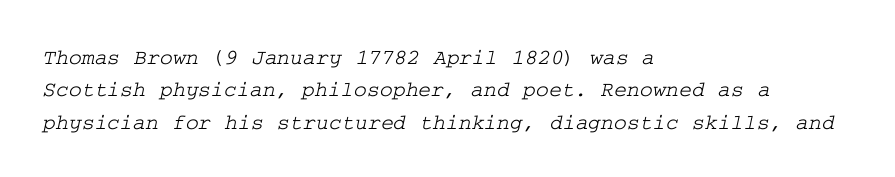
The image shows 22 px text type; set left-aligned, normal line spacing (1.47x), normal letter spacing, not underlined.
